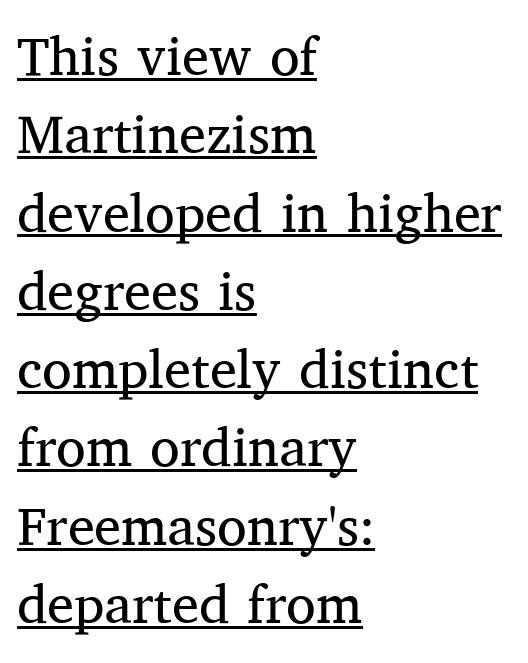
The image shows 54 px regular-weight serif type, upright; set left-aligned, normal line spacing (1.45x), normal letter spacing, underlined; medium stroke contrast and a medium x-height.
